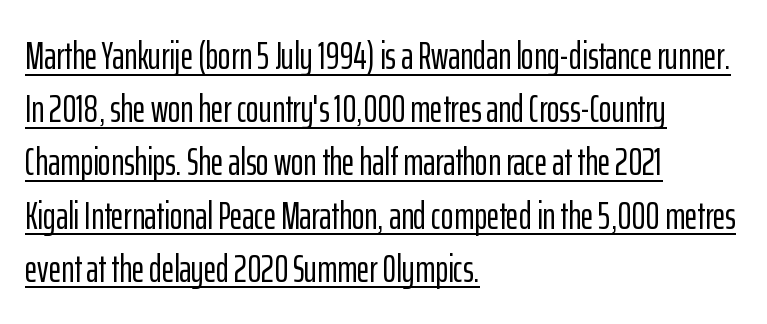
{"serif": "no", "italic": "no", "width": "condensed", "stroke_contrast": "low", "x_height": "medium", "monospaced": "no", "underline": "yes", "align": "left", "line_spacing": "normal", "line_spacing_ratio": 1.4, "letter_spacing": "normal", "letter_spacing_em": 0.0, "glyph_px": 38}
